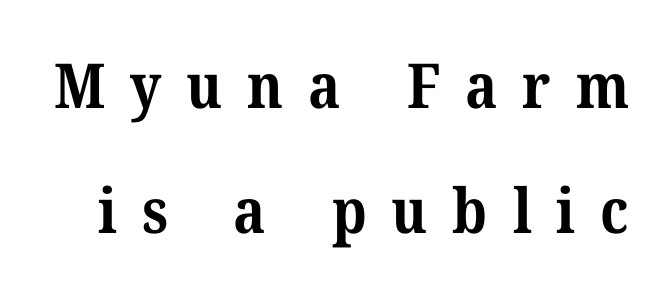
The image shows 62 px bold serif type; set loose line spacing (2.01x), unusually wide letter spacing (+0.4 em), not underlined; medium stroke contrast and a medium x-height.
